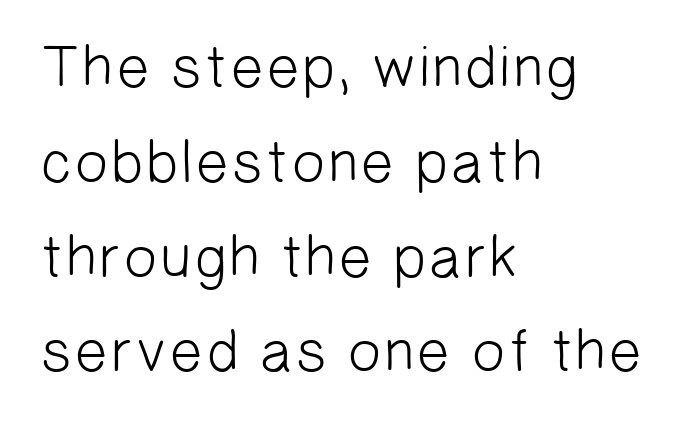
{"serif": "no", "bold": "no", "weight": "light", "width": "normal", "stroke_contrast": "low", "x_height": "medium", "monospaced": "no", "underline": "no", "align": "left", "line_spacing": "normal", "line_spacing_ratio": 1.58, "letter_spacing": "normal", "letter_spacing_em": 0.0, "glyph_px": 60}
